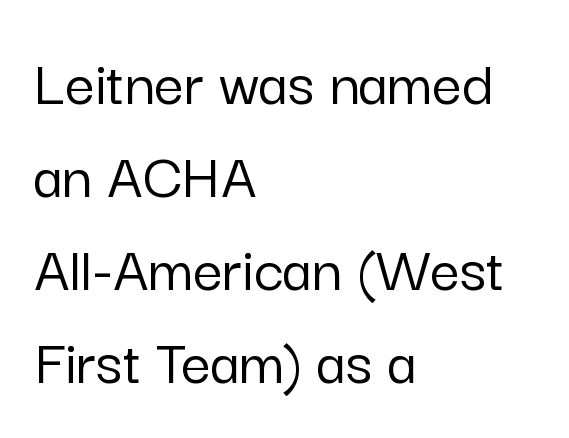
The image shows 66 px sans-serif type, upright; set left-aligned, normal line spacing (1.41x), normal letter spacing, not underlined; low stroke contrast and a medium x-height.
